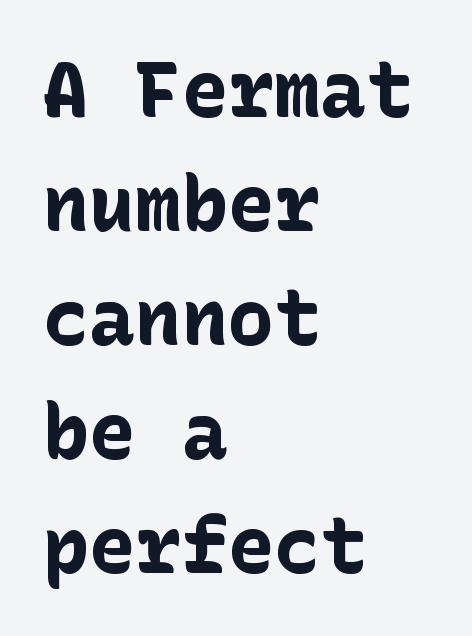
The image shows 77 px bold sans-serif type, upright; set left-aligned, normal line spacing (1.48x), normal letter spacing, not underlined; low stroke contrast and a medium x-height.
